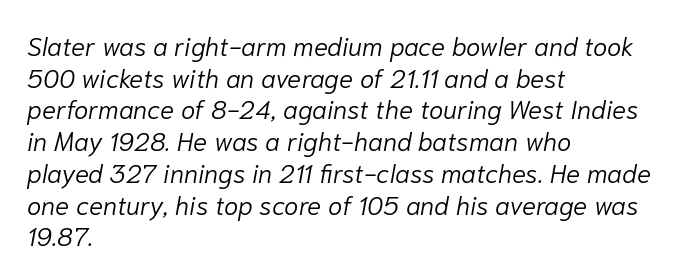
The glyphs look as if they've been sheared to an angle. There is no visible air inserted between adjacent glyphs. Short and long lines alike share a common starting point at left. These glyphs show unthickened strokes, regular width or finer. The words here are not underlined.
